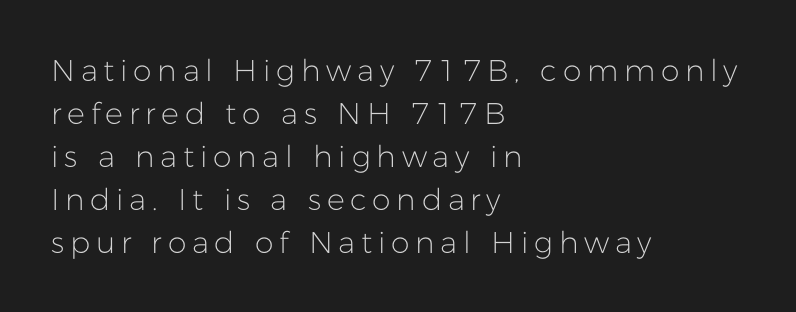
Stroke terminals: plain, sans-serif. Vertical stems look standard width or narrower in stroke. The compositor pushed each line to the left boundary. Honestly, the row spacing looks completely unremarkable. Note the varied advance widths — an 'i' is clearly narrower than an 'm'. Tall strokes in this sample are plumb rather than angled.
